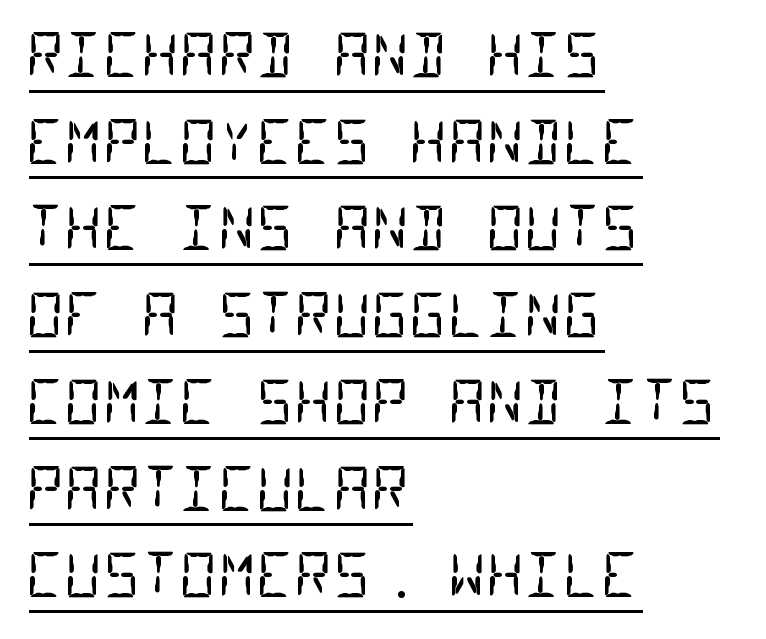
{"serif": "no", "bold": "no", "weight": "regular", "width": "condensed", "stroke_contrast": "low", "x_height": "large", "monospaced": "yes", "underline": "yes", "align": "left", "line_spacing": "normal", "line_spacing_ratio": 1.47, "letter_spacing": "normal", "letter_spacing_em": 0.0, "glyph_px": 59}
